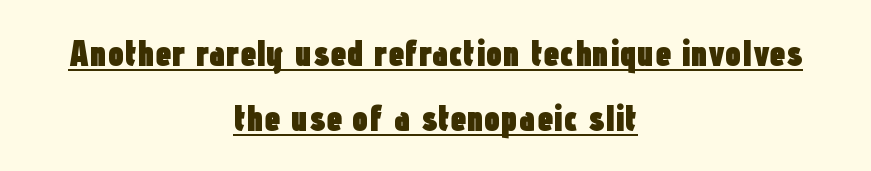
Q: Is the text bold? A: Yes.
Q: Is the text italic (slanted)? A: No, it is upright.
Q: Is the typeface a serif or a sans-serif typeface? A: Sans-serif.
Q: Is the text underlined? A: Yes.
Q: How is the paragraph aligned? A: Centered.
Q: Is the spacing between letters normal or unusually wide? A: Normal.
Q: Width (condensed, normal, or wide)? A: Condensed.
Q: Stroke contrast? A: Low.
Q: x-height? A: Medium.
Q: Monospaced? A: No.
